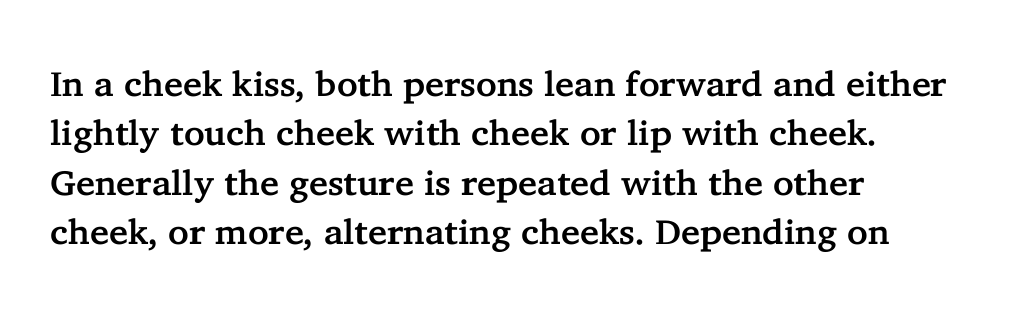
Underlining? Definitely not there. Stroke terminals: seriffed. This rendering leaves character spacing at its baseline value. Varying glyph widths throughout — classic text-font behaviour. If you drew a ruler down the left edge, every line would touch it.
